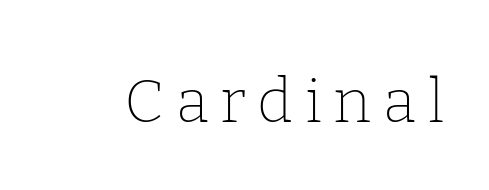
{"serif": "yes", "italic": "no", "bold": "no", "weight": "thin", "width": "normal", "stroke_contrast": "low", "x_height": "medium", "monospaced": "no", "underline": "no", "glyph_px": 61}
